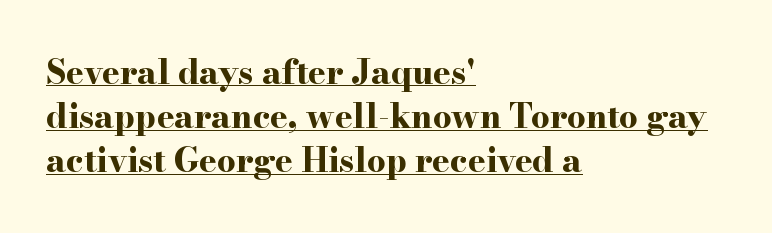
The lettering is marked with a stroke running underneath it. Characters follow at the spacing the type designer built in. Reading down the block, your eye returns to a fixed left position each line. Compared with an ordinary text face, these strokes are far heavier — a full bold. Posture: upright roman. The rendering uses natural spacing where letterforms have individual widths.
